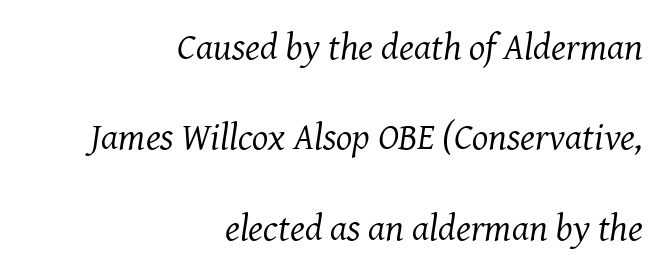
Q: Is the text bold? A: No.
Q: Is the text italic (slanted)? A: Yes, it leans right by about 8 degrees.
Q: Is the typeface a serif or a sans-serif typeface? A: Serif.
Q: Is the text underlined? A: No.
Q: How is the paragraph aligned? A: Right-aligned.
Q: Is the spacing between letters normal or unusually wide? A: Normal.
Q: Is the spacing between lines tight, normal or loose? A: Loose.
Q: Width (condensed, normal, or wide)? A: Normal.
Q: Stroke contrast? A: Medium.
Q: x-height? A: Medium.
Q: Monospaced? A: No.
